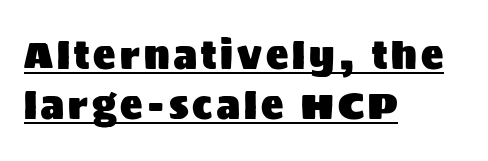
Look at the bottom of the vertical strokes: they stop flat, with no serifs. This is the regular roman posture of the typeface. Spacing verdict: proportional, widths tailored to each character. Horizontal alignment here is leftward, the default for most running prose. The rendering uses the underline text-decoration.
